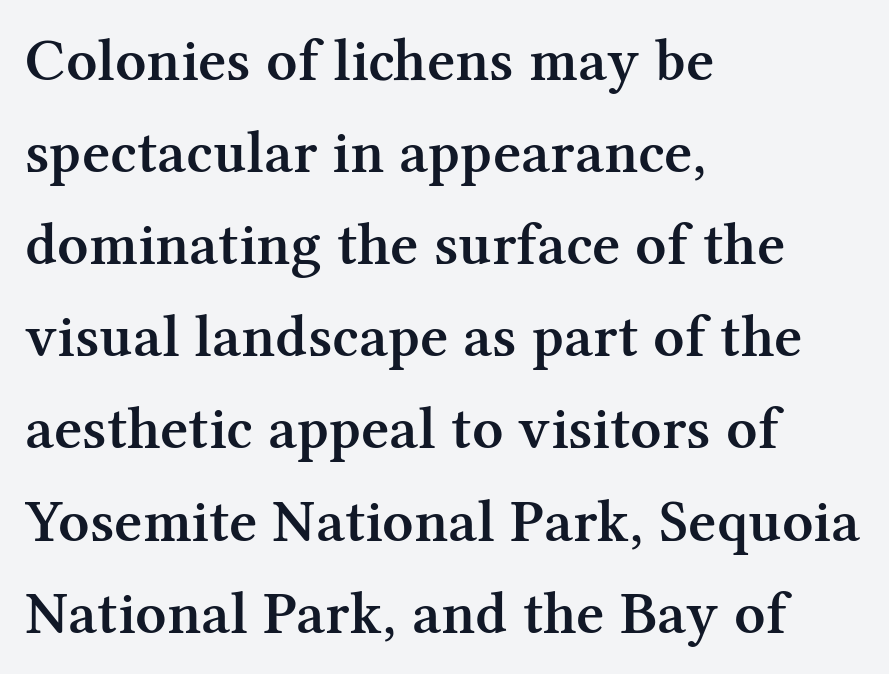
Q: Is the text bold? A: Semi-bold.
Q: Is the text italic (slanted)? A: No, it is upright.
Q: Is the typeface a serif or a sans-serif typeface? A: Serif.
Q: Is the text underlined? A: No.
Q: How is the paragraph aligned? A: Left-aligned.
Q: Is the spacing between letters normal or unusually wide? A: Normal.
Q: Is the spacing between lines tight, normal or loose? A: Normal.
Q: Width (condensed, normal, or wide)? A: Normal.
Q: Stroke contrast? A: Medium.
Q: x-height? A: Medium.
Q: Monospaced? A: No.
